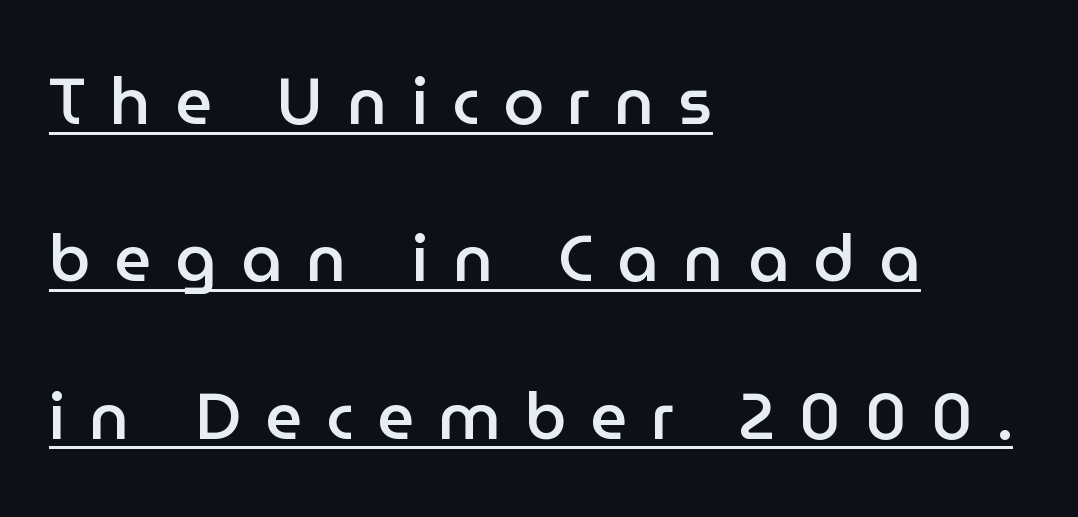
Words appear elongated and porous because spacing is wide. The space between consecutive lines is lavish. Italic: no, the glyphs are upright roman. Typographic density is moderately raised because the face is semibold.
